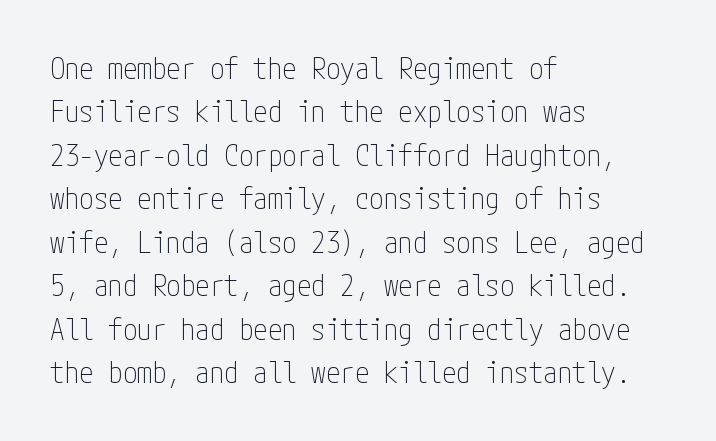
Q: Is the text bold? A: No.
Q: Is the text italic (slanted)? A: No, it is upright.
Q: Is the typeface a serif or a sans-serif typeface? A: Sans-serif.
Q: Is the text underlined? A: No.
Q: How is the paragraph aligned? A: Left-aligned.
Q: Is the spacing between letters normal or unusually wide? A: Normal.
Q: Is the spacing between lines tight, normal or loose? A: Normal.
Q: Width (condensed, normal, or wide)? A: Condensed.
Q: Stroke contrast? A: Low.
Q: x-height? A: Medium.
